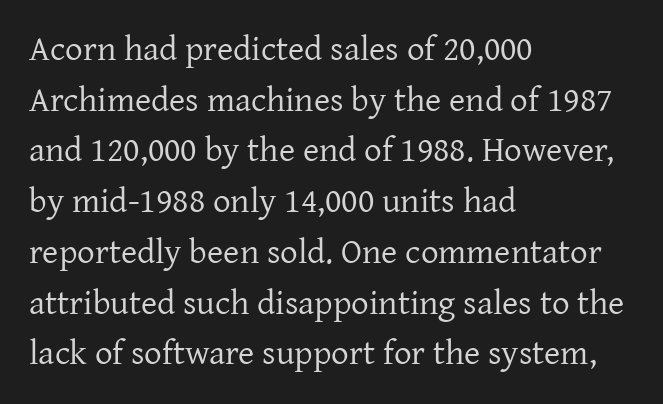
Q: Is the text bold? A: No.
Q: Is the text italic (slanted)? A: No, it is upright.
Q: Is the typeface a serif or a sans-serif typeface? A: Serif.
Q: Is the text underlined? A: No.
Q: How is the paragraph aligned? A: Left-aligned.
Q: Is the spacing between letters normal or unusually wide? A: Normal.
Q: Is the spacing between lines tight, normal or loose? A: Normal.
Q: Width (condensed, normal, or wide)? A: Normal.
Q: Stroke contrast? A: Low.
Q: x-height? A: Medium.
Q: Monospaced? A: No.
